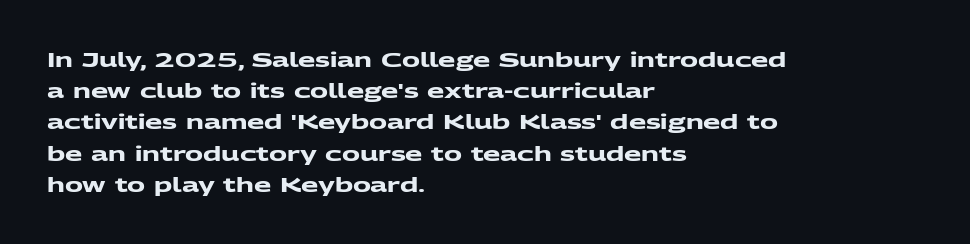
Q: Is the text bold? A: Yes.
Q: Is the text underlined? A: No.
Q: How is the paragraph aligned? A: Left-aligned.
Q: Is the spacing between letters normal or unusually wide? A: Normal.
Q: Is the spacing between lines tight, normal or loose? A: Normal.
